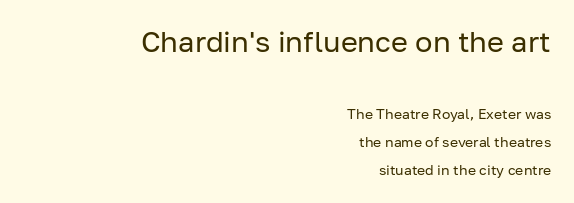
Weight: regular or lighter. To sum up the face: it is a sans, with no serifs. The lines are quadded right. Anything drawn beneath the words? Only blank space.
